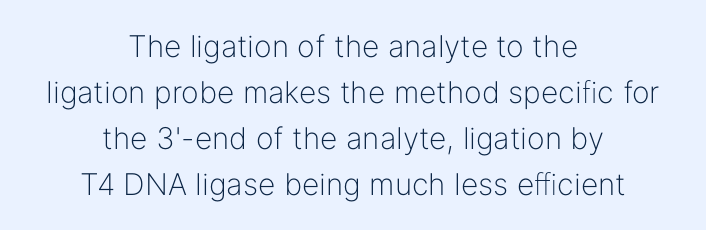
Q: Is the text bold? A: No.
Q: Is the text italic (slanted)? A: No, it is upright.
Q: Is the typeface a serif or a sans-serif typeface? A: Sans-serif.
Q: Is the text underlined? A: No.
Q: How is the paragraph aligned? A: Centered.
Q: Is the spacing between letters normal or unusually wide? A: Normal.
Q: Is the spacing between lines tight, normal or loose? A: Normal.
Q: Width (condensed, normal, or wide)? A: Normal.
Q: Stroke contrast? A: Low.
Q: x-height? A: Medium.
Q: Monospaced? A: No.
